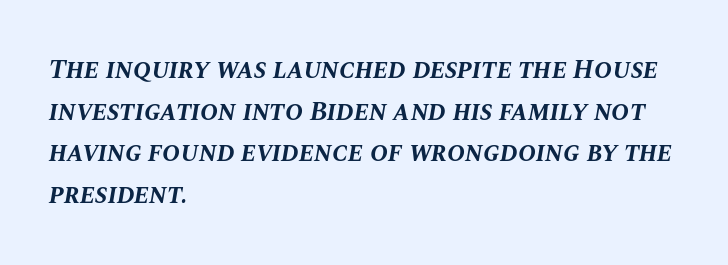
{"italic": "yes", "lean": "right", "slant_degrees": 10, "bold": "yes", "underline": "no", "align": "left", "line_spacing": "normal", "line_spacing_ratio": 1.54, "letter_spacing": "normal", "letter_spacing_em": 0.0, "glyph_px": 27}
